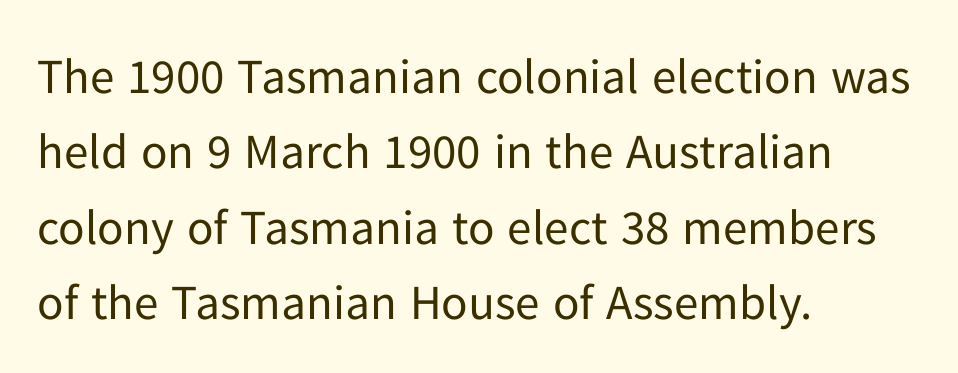
Q: Is the text bold? A: No.
Q: Is the text italic (slanted)? A: No, it is upright.
Q: Is the typeface a serif or a sans-serif typeface? A: Sans-serif.
Q: Is the text underlined? A: No.
Q: How is the paragraph aligned? A: Left-aligned.
Q: Is the spacing between letters normal or unusually wide? A: Normal.
Q: Is the spacing between lines tight, normal or loose? A: Normal.
Q: Width (condensed, normal, or wide)? A: Normal.
Q: Stroke contrast? A: Low.
Q: x-height? A: Medium.
Q: Monospaced? A: No.
